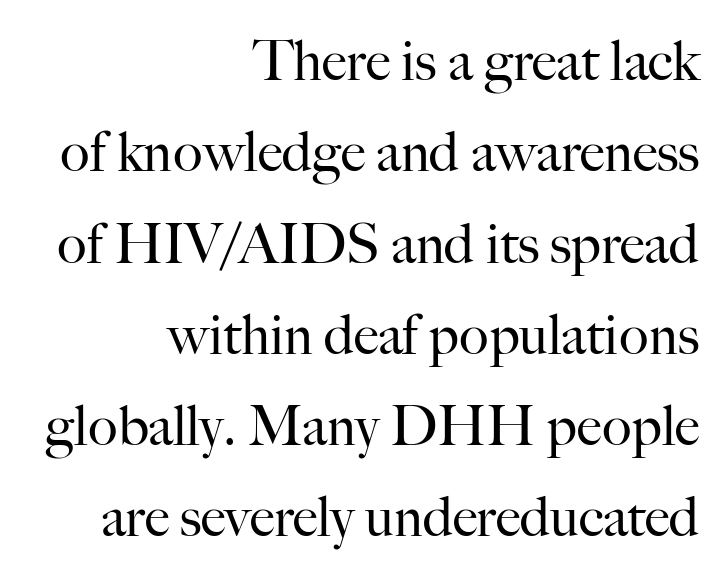
The image shows 55 px regular-weight serif type, upright; set right-aligned, normal line spacing (1.66x), normal letter spacing, not underlined; high stroke contrast and a small x-height.
